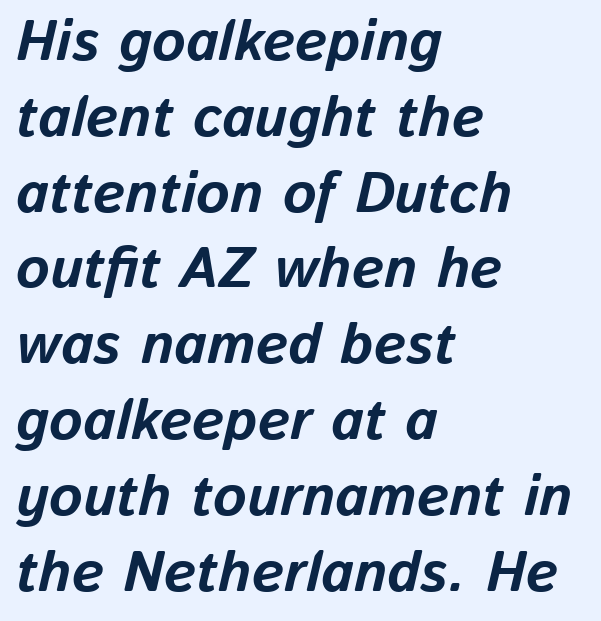
The image shows 57 px bold type, italic (leaning right); set left-aligned, normal line spacing (1.33x), normal letter spacing, not underlined; low stroke contrast and a medium x-height.
